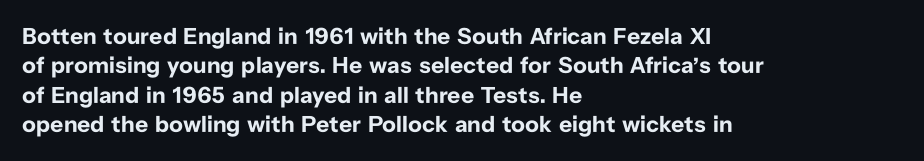
Q: Is the text bold? A: Yes.
Q: Is the text italic (slanted)? A: No, it is upright.
Q: Is the text underlined? A: No.
Q: How is the paragraph aligned? A: Left-aligned.
Q: Is the spacing between letters normal or unusually wide? A: Normal.
Q: Is the spacing between lines tight, normal or loose? A: Normal.
